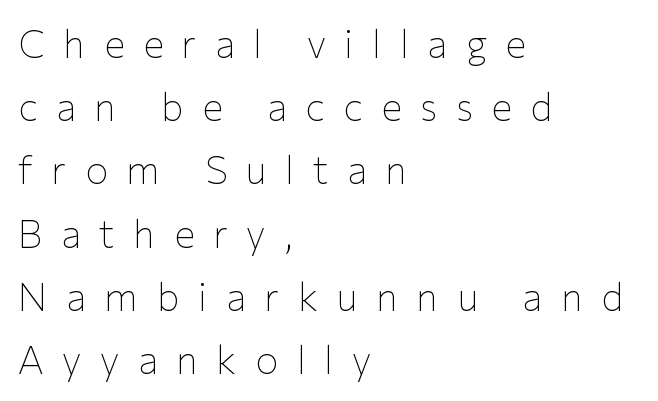
The image shows 39 px thin sans-serif type, upright; set left-aligned, normal line spacing (1.62x), unusually wide letter spacing (+0.47 em), not underlined; low stroke contrast and a medium x-height.
